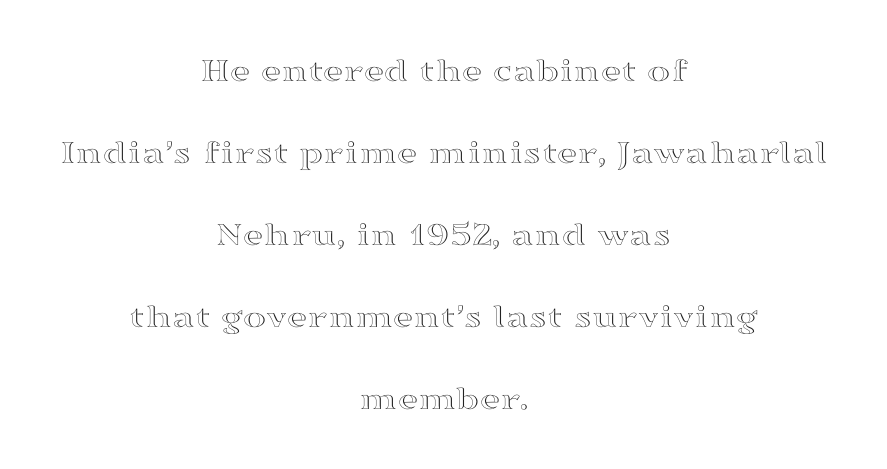
Ascenders rise straight up at ninety degrees. Caption: standard tracking, unaltered. If you measured baseline to baseline, you'd find a long distance. Unmarked baselines from the first word to the last. This sample has the flowing, uneven cadence of proportional lettering. These lines stack symmetrically, like a column narrowing and widening about its center.
